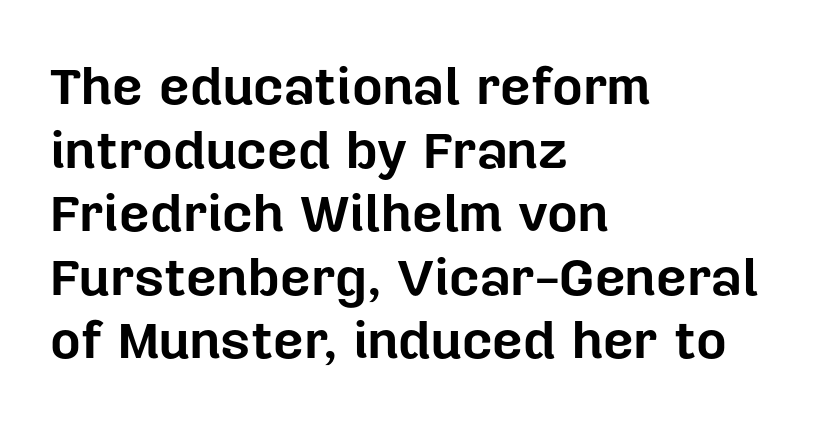
Q: Is the text bold? A: Yes.
Q: Is the text italic (slanted)? A: No, it is upright.
Q: Is the typeface a serif or a sans-serif typeface? A: Sans-serif.
Q: Is the text underlined? A: No.
Q: How is the paragraph aligned? A: Left-aligned.
Q: Is the spacing between letters normal or unusually wide? A: Normal.
Q: Width (condensed, normal, or wide)? A: Normal.
Q: Stroke contrast? A: Low.
Q: x-height? A: Medium.
Q: Monospaced? A: No.
